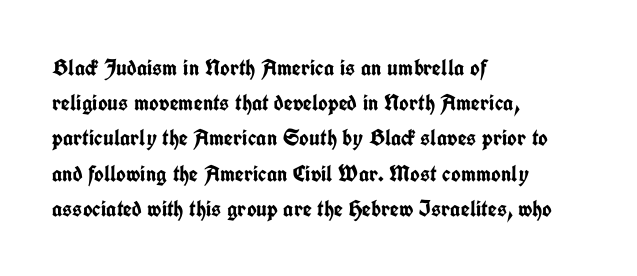
The image shows 23 px bold type, upright; set left-aligned, normal line spacing (1.53x), normal letter spacing, not underlined.
